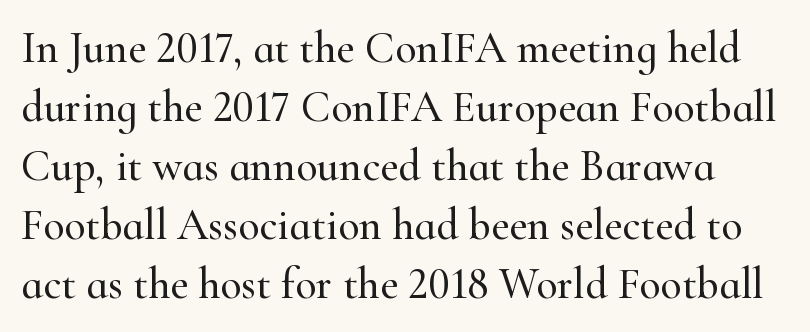
{"serif": "yes", "italic": "no", "width": "normal", "stroke_contrast": "high", "x_height": "small", "monospaced": "no", "underline": "no", "line_spacing": "normal", "line_spacing_ratio": 1.34, "letter_spacing": "normal", "letter_spacing_em": 0.0, "glyph_px": 44}
